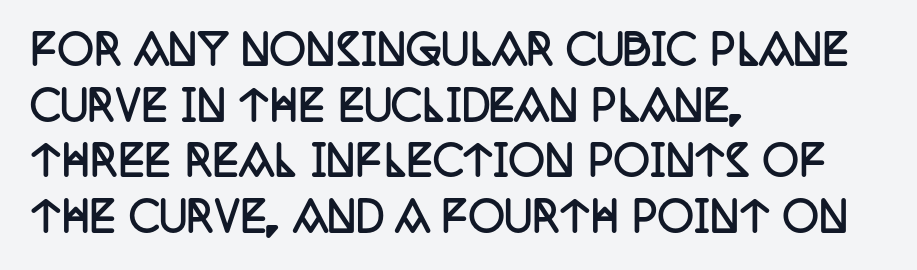
The image shows 40 px semibold, condensed serif type, upright; set left-aligned, normal line spacing (1.39x), normal letter spacing, not underlined; low stroke contrast and a large x-height.
